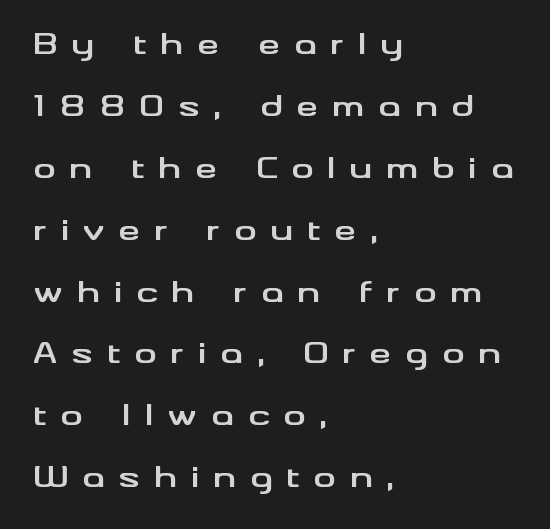
This sample uses expanded letter spacing, leaving extra air between glyphs. A student would call this left alignment; a typographer would say flush left, rag right. Students, this is bold: see how much ink each stroke carries. Loosely led — the rows are spread out. In terms of letterform style, serifs are entirely absent. You can tell it's not italic because the verticals are truly vertical.
